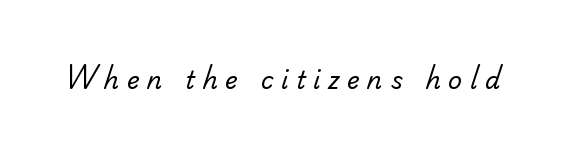
Q: Is the text bold? A: No.
Q: Is the text underlined? A: No.
Q: Is the spacing between letters normal or unusually wide? A: Unusually wide.
